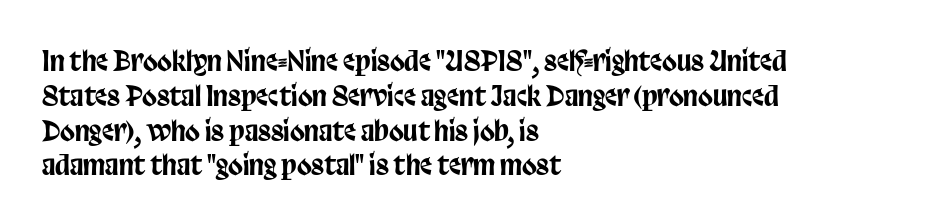
Students, observe: this is what conventionally led text looks like. This sample uses plain, unmodified letter spacing. Nobody drew a line under any word here. The typesetter chose a ragged-right arrangement here. Style check: upright.
